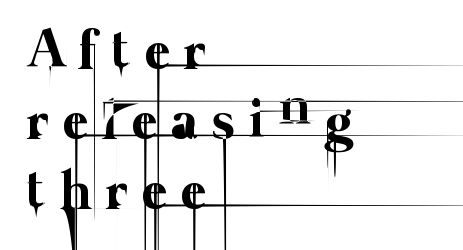
Q: Is the text bold? A: No.
Q: Is the text underlined? A: No.
Q: How is the paragraph aligned? A: Left-aligned.
Q: Is the spacing between letters normal or unusually wide? A: Unusually wide.
Q: Is the spacing between lines tight, normal or loose? A: Normal.
Q: Width (condensed, normal, or wide)? A: Normal.
Q: Stroke contrast? A: Low.
Q: x-height? A: Medium.
Q: Monospaced? A: No.
